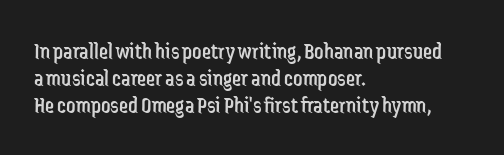
Q: Is the text bold? A: No.
Q: Is the text italic (slanted)? A: No, it is upright.
Q: Is the text underlined? A: No.
Q: How is the paragraph aligned? A: Left-aligned.
Q: Is the spacing between letters normal or unusually wide? A: Normal.
